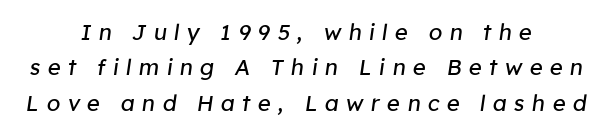
The image shows 22 px text type, italic (leaning right); set centered, normal line spacing (1.61x), unusually wide letter spacing (+0.33 em), not underlined.
